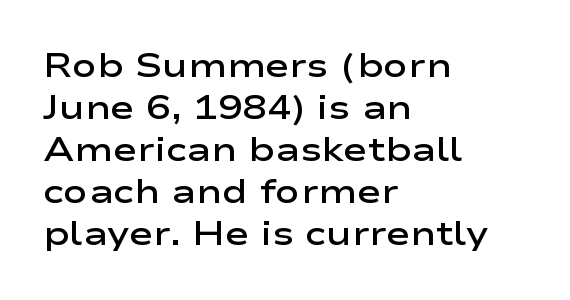
{"serif": "no", "italic": "no", "bold": "semi", "weight": "semibold", "width": "wide", "stroke_contrast": "low", "x_height": "medium", "monospaced": "no", "underline": "no", "align": "left", "line_spacing": "normal", "line_spacing_ratio": 1.27, "letter_spacing": "normal", "letter_spacing_em": 0.0, "glyph_px": 33}
